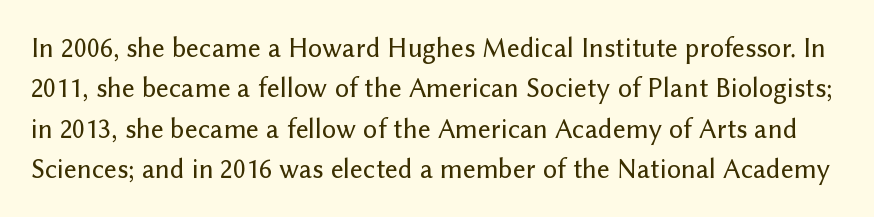
{"serif": "no", "italic": "no", "width": "normal", "stroke_contrast": "low", "x_height": "medium", "monospaced": "no", "underline": "no", "line_spacing": "normal", "line_spacing_ratio": 1.44, "letter_spacing": "normal", "letter_spacing_em": 0.0, "glyph_px": 28}
